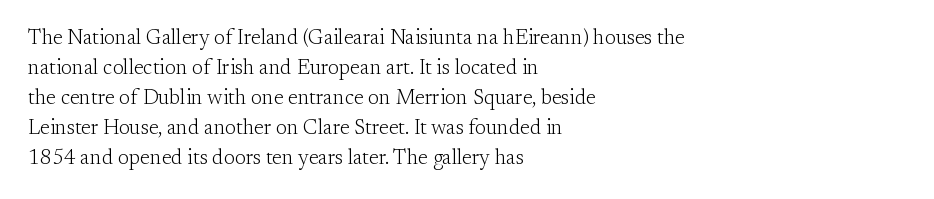
Compared with typical body copy, the letter spacing here is the same. The text block is weighted toward the left margin, trailing off unevenly rightward. The foot of each line stays bare and open. Evenly set lines give the paragraph a standard silhouette. Stroke thickness stays within the range of a standard reading face or lighter.
